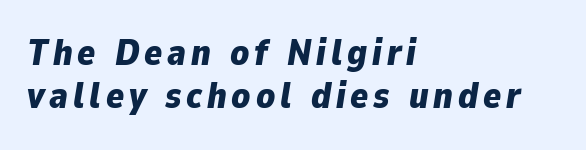
{"italic": "yes", "lean": "right", "slant_degrees": 9, "bold": "yes", "weight": "bold", "width": "normal", "stroke_contrast": "low", "x_height": "medium", "monospaced": "no", "underline": "no", "align": "left", "line_spacing_ratio": 1.17, "glyph_px": 37}
